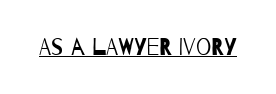
The image shows 24 px text type; set normal letter spacing, underlined.
